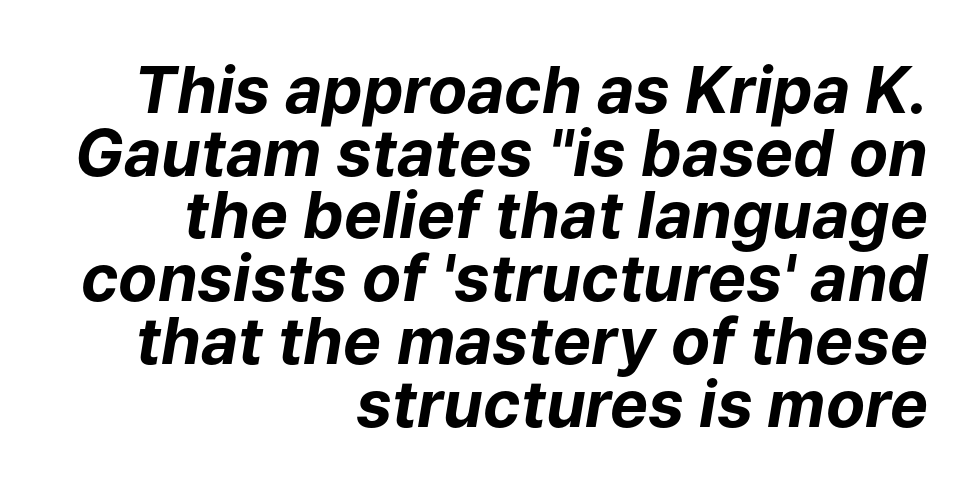
The image shows 64 px bold type, italic (leaning right); set right-aligned, tight line spacing (0.98x), normal letter spacing, not underlined; low stroke contrast and a medium x-height.
